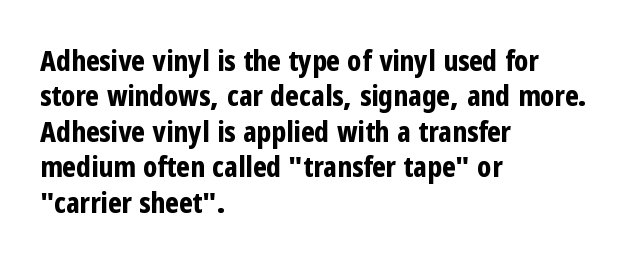
The area under the type is left untouched. The characters display no serif detailing; their extremities are plain. This is the regular roman posture of the typeface. The type is set solid horizontally, with unmodified tracking.
